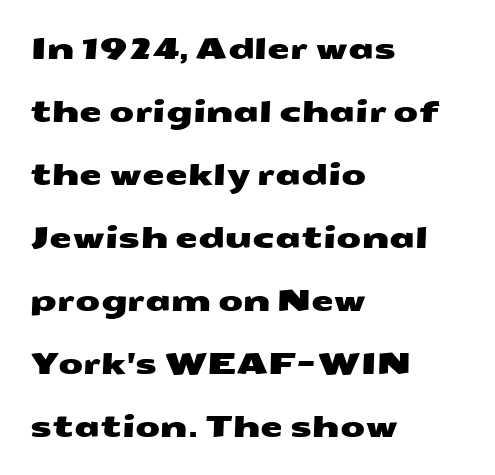
The image shows 29 px wide sans-serif type; set left-aligned, loose line spacing (2.17x), normal letter spacing, not underlined; medium stroke contrast and a medium x-height.
